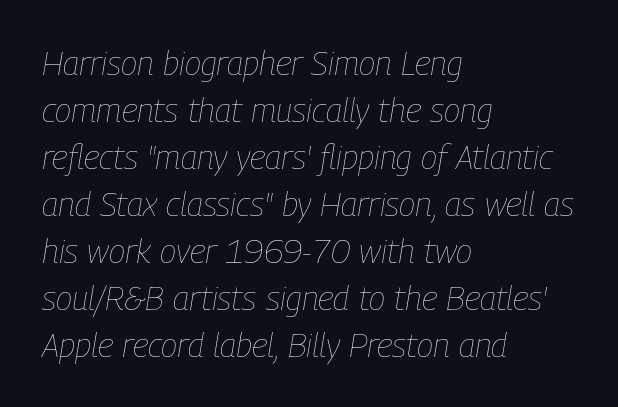
{"italic": "yes", "lean": "right", "slant_degrees": 9, "bold": "no", "weight": "thin", "width": "condensed", "stroke_contrast": "low", "x_height": "medium", "monospaced": "no", "underline": "no", "align": "left", "line_spacing": "normal", "line_spacing_ratio": 1.38, "letter_spacing": "normal", "letter_spacing_em": 0.0, "glyph_px": 34}
